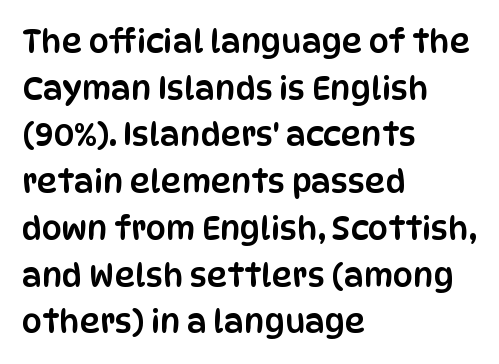
Q: Is the text italic (slanted)? A: No, it is upright.
Q: Is the typeface a serif or a sans-serif typeface? A: Sans-serif.
Q: Is the text underlined? A: No.
Q: How is the paragraph aligned? A: Left-aligned.
Q: Is the spacing between letters normal or unusually wide? A: Normal.
Q: Is the spacing between lines tight, normal or loose? A: Normal.
Q: Width (condensed, normal, or wide)? A: Condensed.
Q: Stroke contrast? A: Low.
Q: x-height? A: Large.
Q: Monospaced? A: No.
